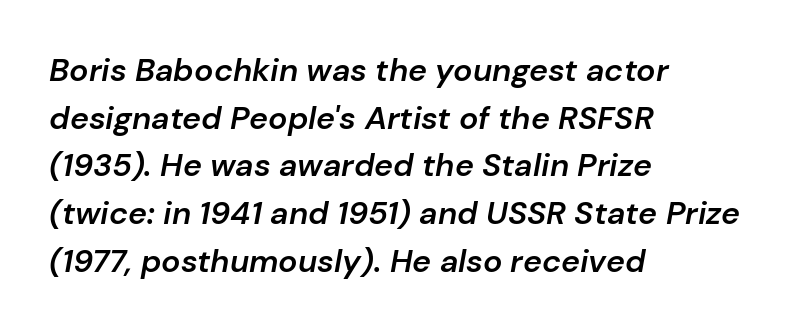
Q: Is the text bold? A: Semi-bold.
Q: Is the text italic (slanted)? A: Yes, it leans right by about 10 degrees.
Q: Is the text underlined? A: No.
Q: How is the paragraph aligned? A: Left-aligned.
Q: Is the spacing between letters normal or unusually wide? A: Normal.
Q: Is the spacing between lines tight, normal or loose? A: Normal.
Q: Width (condensed, normal, or wide)? A: Normal.
Q: Stroke contrast? A: Low.
Q: x-height? A: Medium.
Q: Monospaced? A: No.
